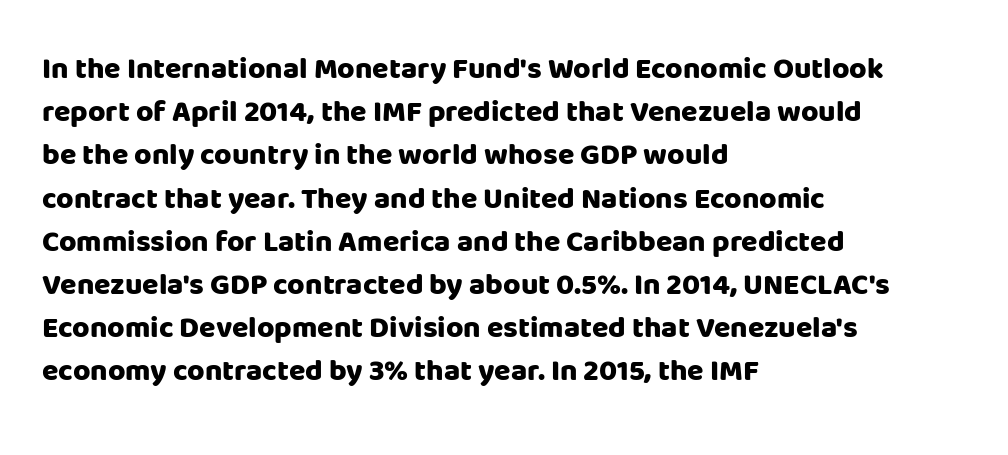
The image shows 30 px heavy sans-serif type, upright; set left-aligned, normal line spacing (1.44x), normal letter spacing, not underlined; low stroke contrast and a large x-height.
